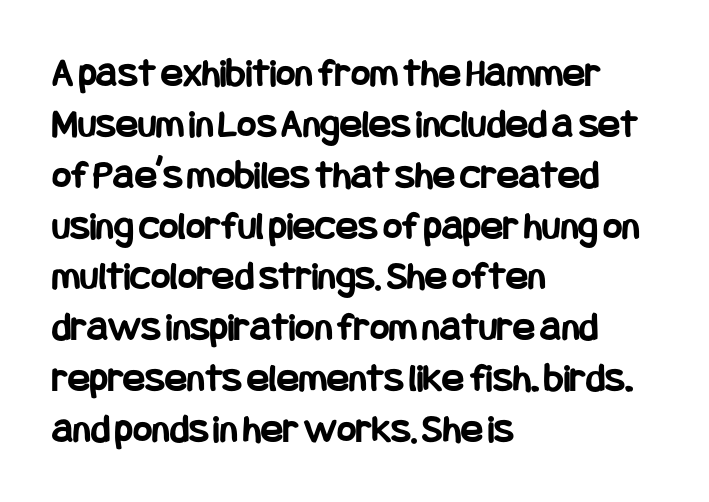
The image shows 41 px bold, condensed sans-serif type, upright; set left-aligned, line spacing 1.24x, normal letter spacing, not underlined; low stroke contrast and a large x-height.
